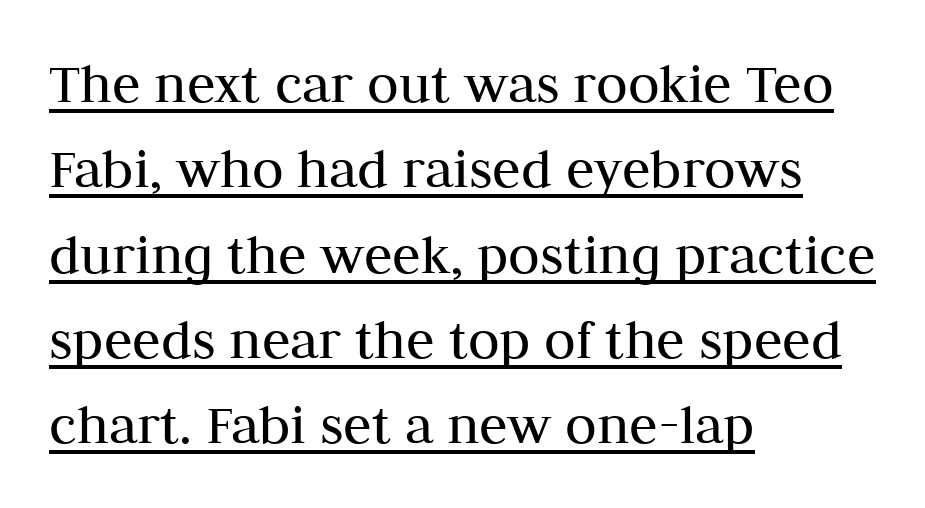
The face used here is proportionally spaced, like ordinary book or web type. The letters sit at their default tracking, neither squeezed nor spread. The font is comparable to plain body text, perhaps lighter. The space between consecutive lines is moderate.
